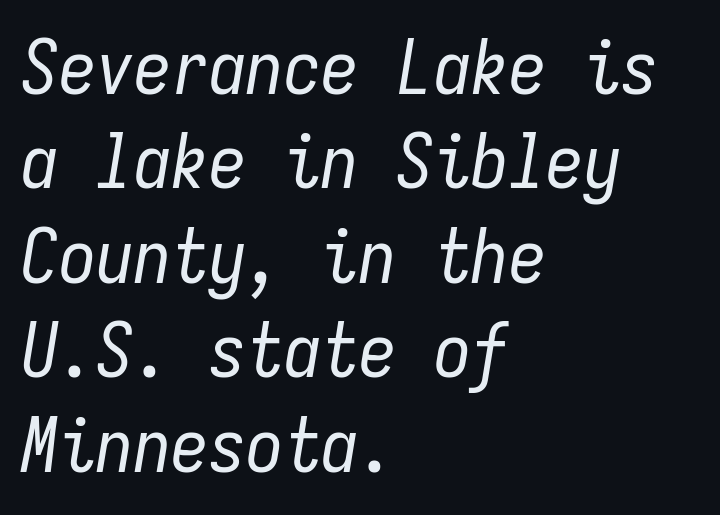
How would I describe the line gaps? Plain and ordinary. Quick note: italic. The rendering anchors every line to the left-hand side. Here the designer chose a console-style face with uniform glyph widths. Ink coverage per letter is moderate at most.
